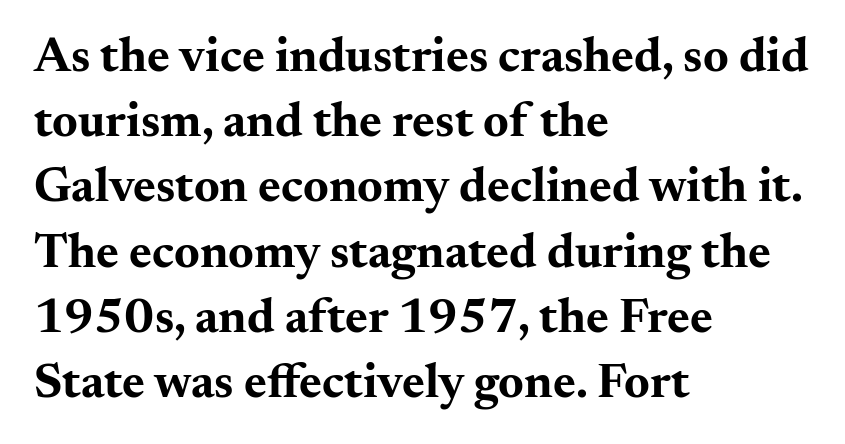
Q: Is the text bold? A: Yes.
Q: Is the text italic (slanted)? A: No, it is upright.
Q: Is the typeface a serif or a sans-serif typeface? A: Serif.
Q: Is the text underlined? A: No.
Q: How is the paragraph aligned? A: Left-aligned.
Q: Is the spacing between letters normal or unusually wide? A: Normal.
Q: Is the spacing between lines tight, normal or loose? A: Normal.
Q: Width (condensed, normal, or wide)? A: Wide.
Q: Stroke contrast? A: Medium.
Q: x-height? A: Small.
Q: Monospaced? A: No.
